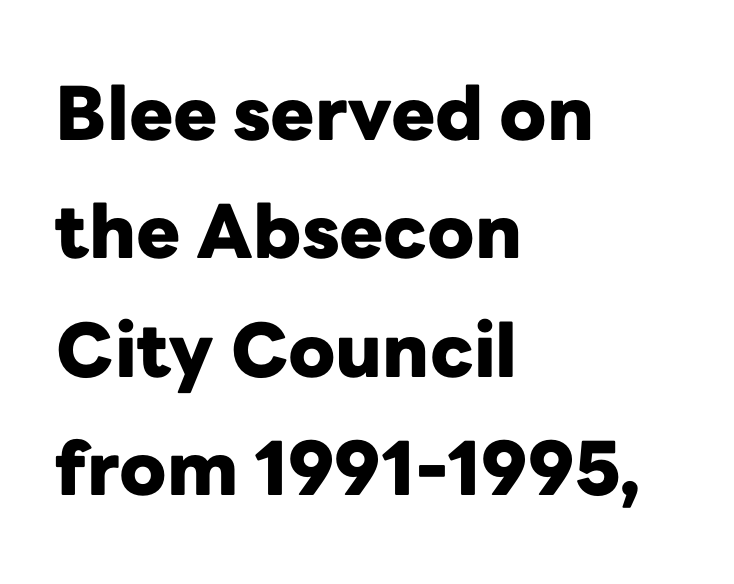
In CSS terms this would be text-align: left. Honestly, there is no underline to notice here at all. Each new line begins a customary step beneath the previous one. This rendering leaves character spacing at its baseline value. Do the letters lean? They stand straight.
